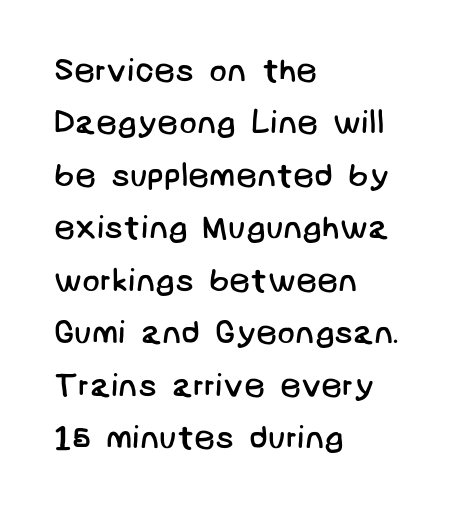
I'd call this a sans setting — the letters go barefoot. Weight: regular or lighter. Leading: standard. Students, note that the glyphs here touch the page at normal intervals. No word sits above an underline. Leftover space on each line is placed entirely after the last word.
